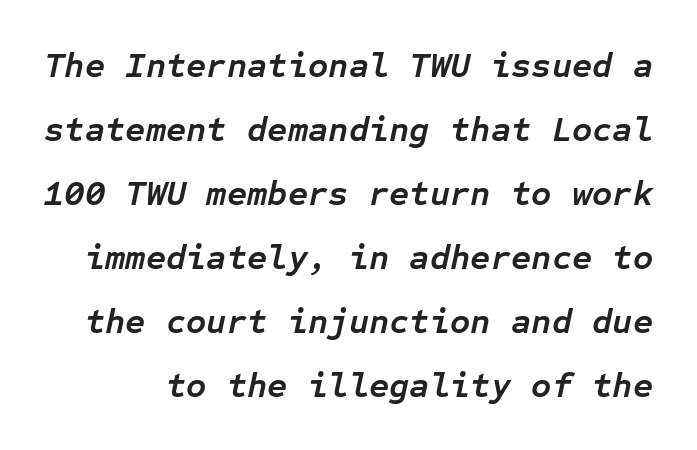
{"italic": "yes", "lean": "right", "slant_degrees": 12, "bold": "yes", "weight": "semibold", "width": "normal", "stroke_contrast": "low", "x_height": "medium", "monospaced": "yes", "underline": "no", "line_spacing_ratio": 1.83, "letter_spacing": "normal", "letter_spacing_em": 0.0, "glyph_px": 35}
